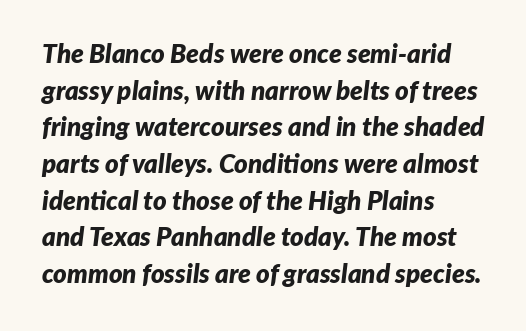
Q: Is the text bold? A: Yes.
Q: Is the text italic (slanted)? A: Yes, it leans right by about 7 degrees.
Q: Is the text underlined? A: No.
Q: How is the paragraph aligned? A: Left-aligned.
Q: Is the spacing between letters normal or unusually wide? A: Normal.
Q: Is the spacing between lines tight, normal or loose? A: Normal.
